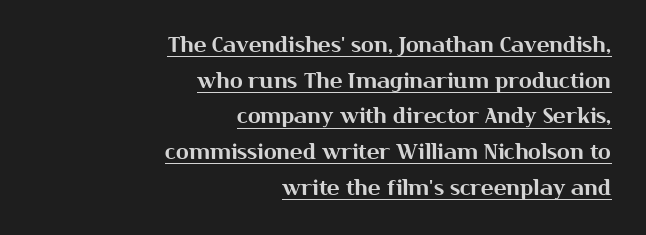
Q: Is the text italic (slanted)? A: No, it is upright.
Q: Is the text underlined? A: Yes.
Q: How is the paragraph aligned? A: Right-aligned.
Q: Is the spacing between letters normal or unusually wide? A: Normal.
Q: Is the spacing between lines tight, normal or loose? A: Normal.
